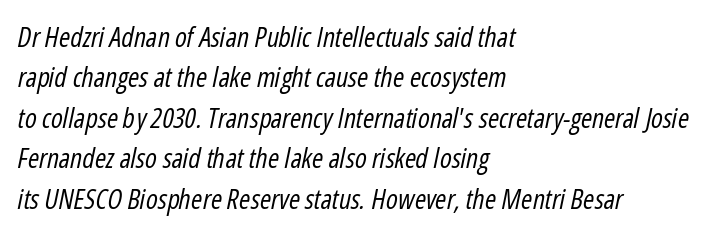
The face used here is rendered with its standard letterfit. Underlining? Definitely not there. The lettering tilts uniformly, giving the passage an italic look. The lines are quadded left. The weight would be labelled regular, book, light, or lighter still.
